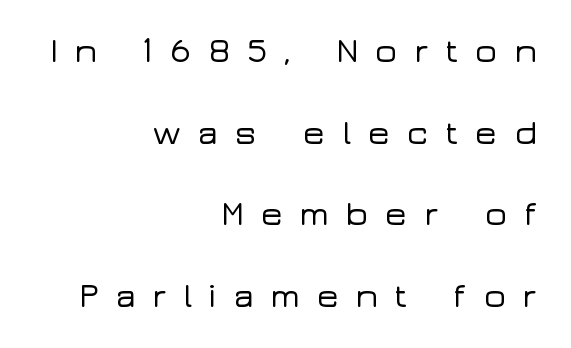
The passage is arranged like a letterhead date or caption credit — flush right. Summary of vertical rhythm: relaxed, with wide interline spacing. The text was rendered using a sans face with plain stroke endings. Short note: letters widely spaced. Any mark beneath the type? The region is blank. Notice how the stems are strictly vertical — no italics here.
